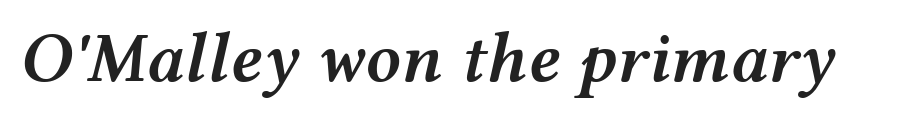
{"italic": "yes", "lean": "right", "slant_degrees": 12, "bold": "semi", "weight": "semibold", "width": "wide", "stroke_contrast": "medium", "x_height": "medium", "monospaced": "no", "underline": "no", "letter_spacing": "normal", "letter_spacing_em": 0.0, "glyph_px": 70}
